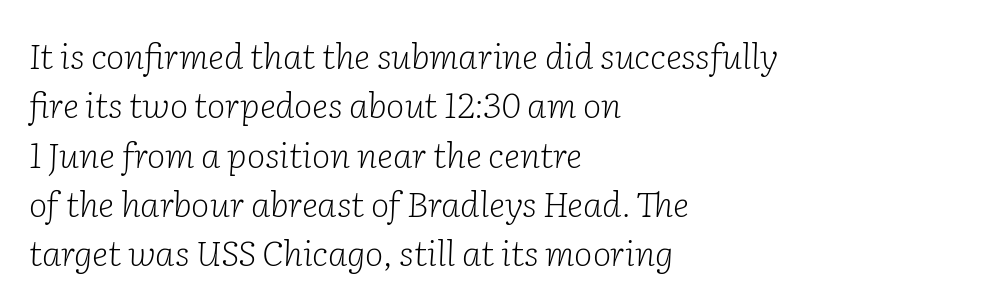
The image shows 35 px light serif type, italic (leaning right); set left-aligned, normal line spacing (1.41x), normal letter spacing, not underlined; low stroke contrast and a medium x-height.
